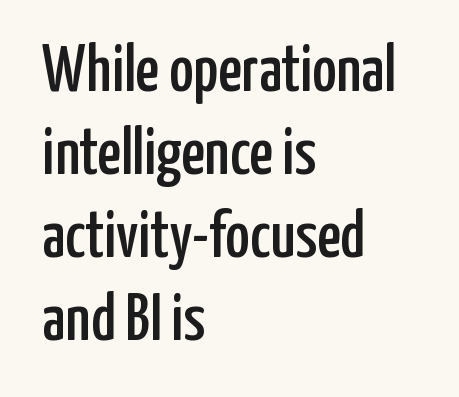
Honestly, the letter spacing is just normal — you wouldn't notice it. This rendering uses left alignment, leaving the right contour irregular. Bare-footed words on every line. Type style note: lacks serifs. Leading: standard.
